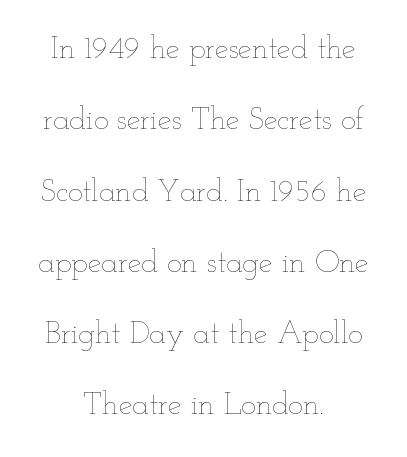
{"italic": "no", "bold": "no", "weight": "thin", "width": "wide", "stroke_contrast": "low", "x_height": "small", "monospaced": "no", "underline": "no", "align": "center", "line_spacing": "loose", "line_spacing_ratio": 2.3, "letter_spacing": "normal", "letter_spacing_em": 0.0, "glyph_px": 31}
